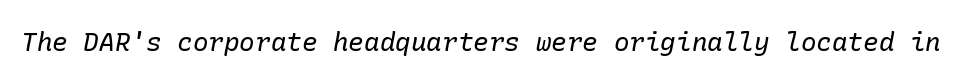
{"italic": "yes", "lean": "right", "slant_degrees": 10, "bold": "no", "underline": "no", "letter_spacing": "normal", "letter_spacing_em": 0.0, "glyph_px": 26}
